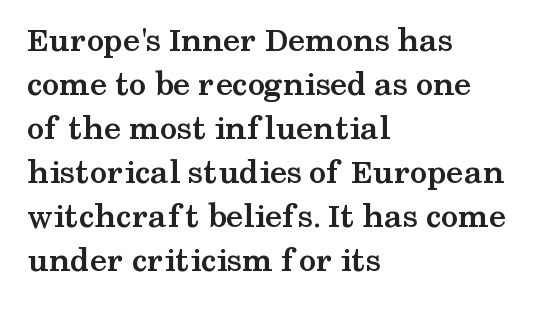
{"serif": "yes", "italic": "no", "bold": "yes", "weight": "semibold", "width": "wide", "stroke_contrast": "medium", "x_height": "medium", "monospaced": "no", "underline": "no", "align": "left", "line_spacing": "normal", "line_spacing_ratio": 1.26, "letter_spacing": "normal", "letter_spacing_em": 0.0, "glyph_px": 35}
